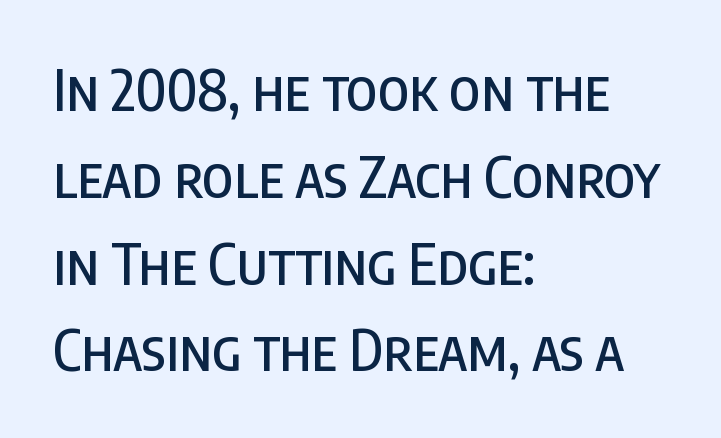
Q: Is the text italic (slanted)? A: No, it is upright.
Q: Is the typeface a serif or a sans-serif typeface? A: Sans-serif.
Q: Is the text underlined? A: No.
Q: How is the paragraph aligned? A: Left-aligned.
Q: Is the spacing between letters normal or unusually wide? A: Normal.
Q: Is the spacing between lines tight, normal or loose? A: Normal.
Q: Width (condensed, normal, or wide)? A: Condensed.
Q: Stroke contrast? A: Low.
Q: x-height? A: Large.
Q: Monospaced? A: No.
